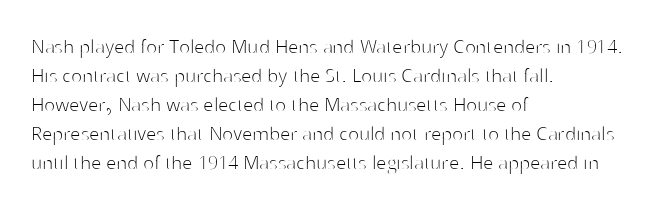
A typesetter would call this zero additional tracking. If you drew a line through each stem, it would be perfectly vertical. This block has exactly the height ordinary leading produces. Teacher's note: observe the even left margin — that is flush-left alignment. The area under the type is left untouched. This is not heavy type; no bold has been used.
